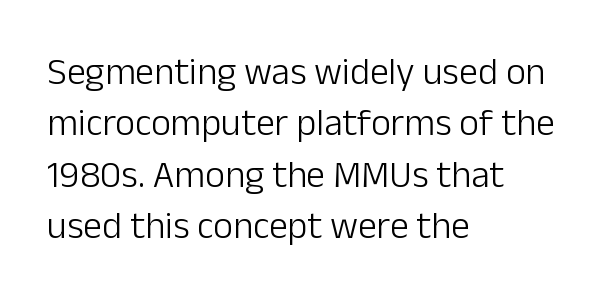
Q: Is the text bold? A: No.
Q: Is the text italic (slanted)? A: No, it is upright.
Q: Is the typeface a serif or a sans-serif typeface? A: Sans-serif.
Q: Is the text underlined? A: No.
Q: How is the paragraph aligned? A: Left-aligned.
Q: Is the spacing between letters normal or unusually wide? A: Normal.
Q: Is the spacing between lines tight, normal or loose? A: Normal.
Q: Width (condensed, normal, or wide)? A: Normal.
Q: Stroke contrast? A: Low.
Q: x-height? A: Medium.
Q: Monospaced? A: No.
